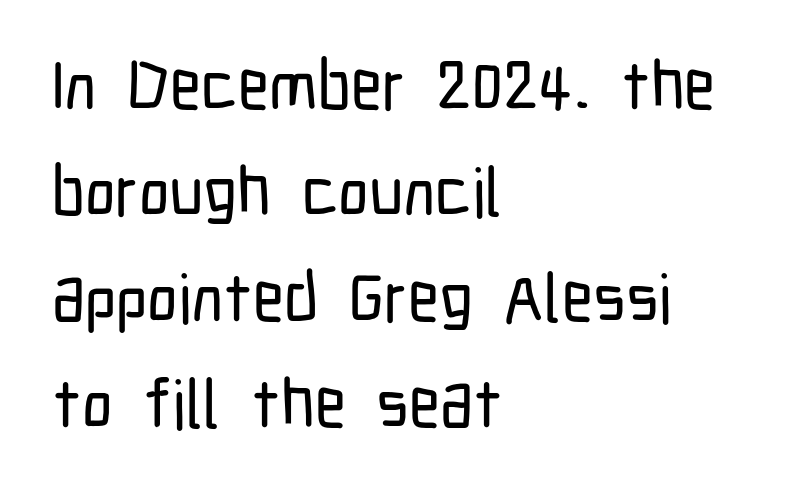
{"serif": "no", "italic": "no", "width": "condensed", "stroke_contrast": "low", "x_height": "medium", "monospaced": "no", "underline": "no", "align": "left", "line_spacing": "normal", "line_spacing_ratio": 1.56, "letter_spacing": "normal", "letter_spacing_em": 0.0, "glyph_px": 68}
